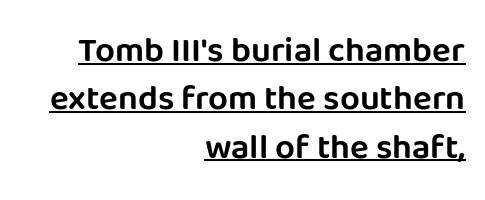
Q: Is the text italic (slanted)? A: No, it is upright.
Q: Is the typeface a serif or a sans-serif typeface? A: Sans-serif.
Q: Is the text underlined? A: Yes.
Q: How is the paragraph aligned? A: Right-aligned.
Q: Is the spacing between letters normal or unusually wide? A: Normal.
Q: Is the spacing between lines tight, normal or loose? A: Normal.
Q: Width (condensed, normal, or wide)? A: Normal.
Q: Stroke contrast? A: Low.
Q: x-height? A: Large.
Q: Monospaced? A: No.
